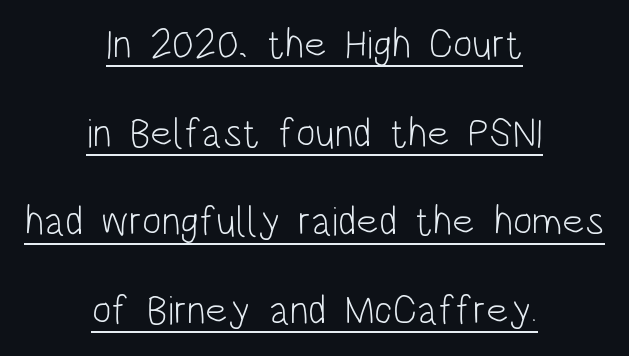
Each letter keeps its own natural width here, so spacing adapts to shape. Classification — sans serif. The rendering uses a large line-height, opening up the rows. The rendering keeps characters at their native spacing. The specimen includes a rule beneath the text block's lines. The rag falls on both sides of this text block equally.
